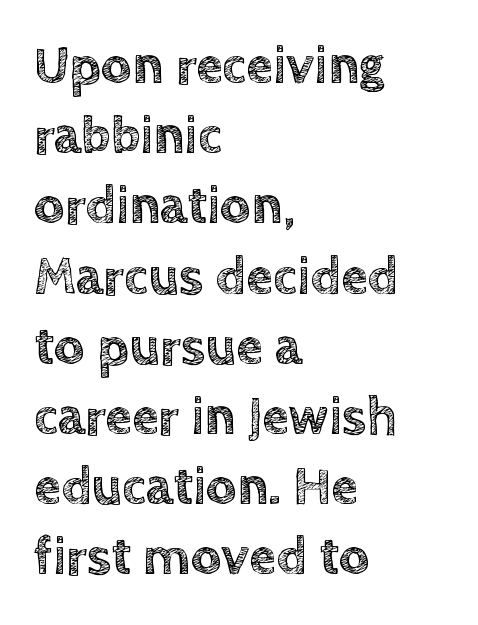
Q: Is the text italic (slanted)? A: No, it is upright.
Q: Is the text underlined? A: No.
Q: How is the paragraph aligned? A: Left-aligned.
Q: Is the spacing between letters normal or unusually wide? A: Normal.
Q: Is the spacing between lines tight, normal or loose? A: Normal.
Q: Width (condensed, normal, or wide)? A: Normal.
Q: x-height? A: Large.
Q: Monospaced? A: No.
